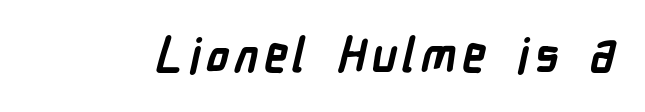
The image shows 47 px semibold, condensed sans-serif type; set not underlined; low stroke contrast and a medium x-height.
